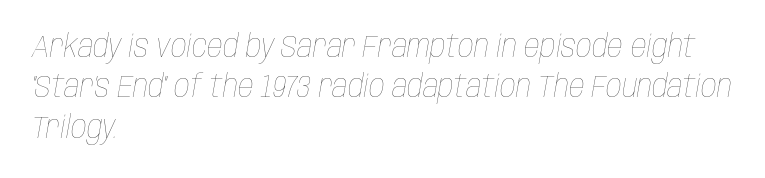
{"italic": "yes", "lean": "right", "slant_degrees": 10, "bold": "no", "weight": "thin", "width": "condensed", "stroke_contrast": "low", "x_height": "large", "monospaced": "no", "underline": "no", "align": "left", "line_spacing": "normal", "line_spacing_ratio": 1.3, "letter_spacing": "normal", "letter_spacing_em": 0.0, "glyph_px": 31}
